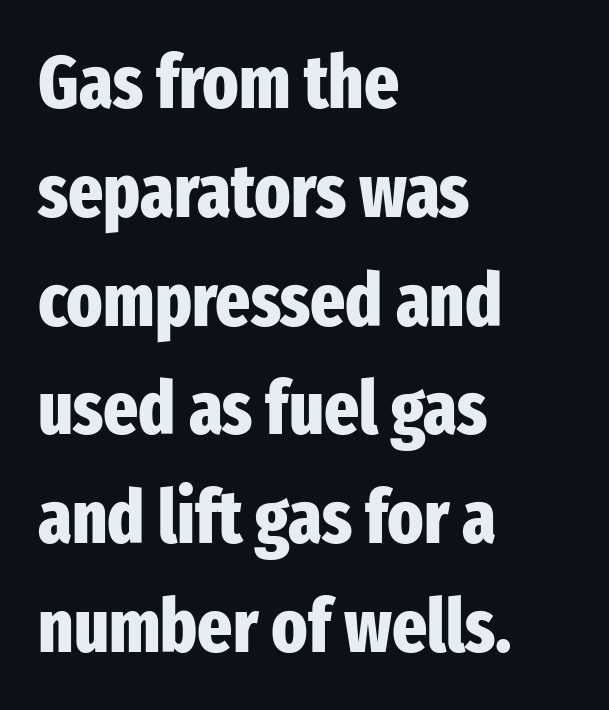
Q: Is the text bold? A: Yes.
Q: Is the text italic (slanted)? A: No, it is upright.
Q: Is the typeface a serif or a sans-serif typeface? A: Sans-serif.
Q: Is the text underlined? A: No.
Q: How is the paragraph aligned? A: Left-aligned.
Q: Is the spacing between letters normal or unusually wide? A: Normal.
Q: Is the spacing between lines tight, normal or loose? A: Normal.
Q: Width (condensed, normal, or wide)? A: Condensed.
Q: Stroke contrast? A: Low.
Q: x-height? A: Medium.
Q: Monospaced? A: No.
